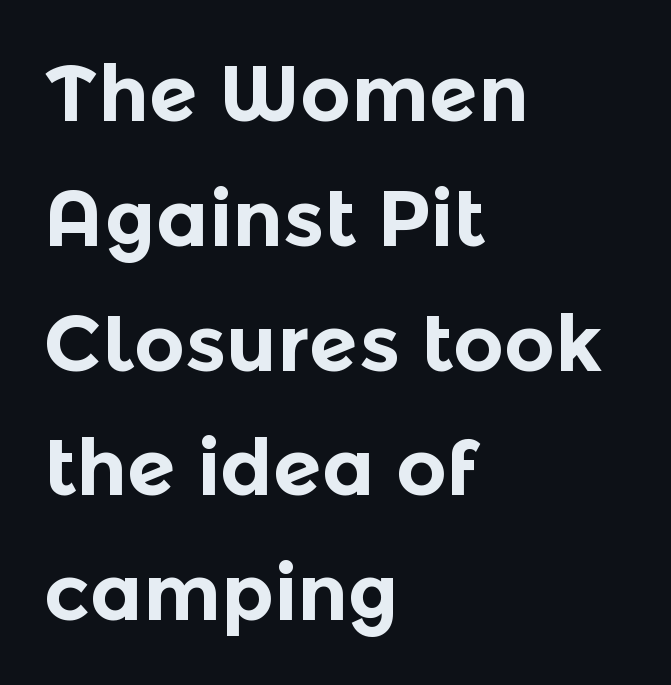
{"serif": "no", "italic": "no", "bold": "yes", "weight": "bold", "width": "normal", "x_height": "medium", "monospaced": "no", "underline": "no", "align": "left", "line_spacing": "normal", "line_spacing_ratio": 1.58, "letter_spacing": "normal", "letter_spacing_em": 0.0, "glyph_px": 79}
